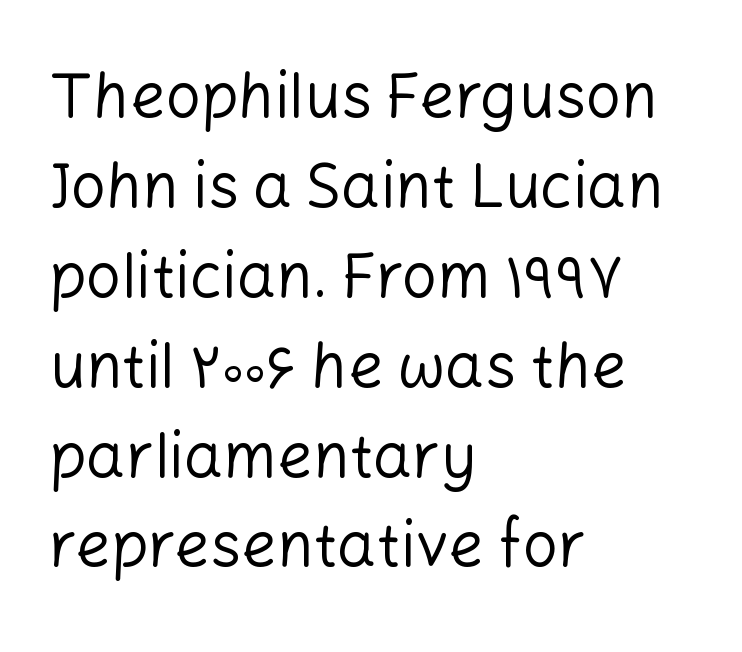
Q: Is the text bold? A: No.
Q: Is the text italic (slanted)? A: No, it is upright.
Q: Is the typeface a serif or a sans-serif typeface? A: Sans-serif.
Q: Is the text underlined? A: No.
Q: How is the paragraph aligned? A: Left-aligned.
Q: Is the spacing between letters normal or unusually wide? A: Normal.
Q: Is the spacing between lines tight, normal or loose? A: Normal.
Q: Width (condensed, normal, or wide)? A: Normal.
Q: Stroke contrast? A: Low.
Q: x-height? A: Medium.
Q: Monospaced? A: No.
